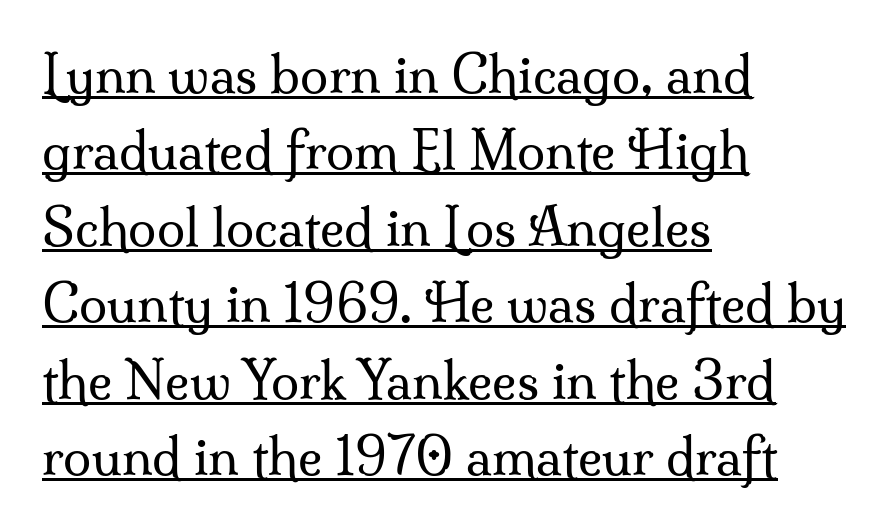
The image shows 51 px regular-weight serif type, upright; set left-aligned, normal line spacing (1.5x), normal letter spacing, underlined; medium stroke contrast and a small x-height.
